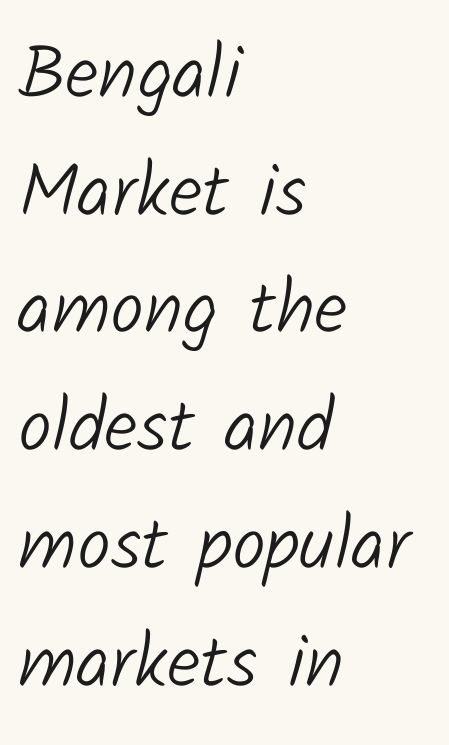
The image shows 75 px light sans-serif type; set left-aligned, normal line spacing (1.57x), normal letter spacing, not underlined; low stroke contrast and a medium x-height.
